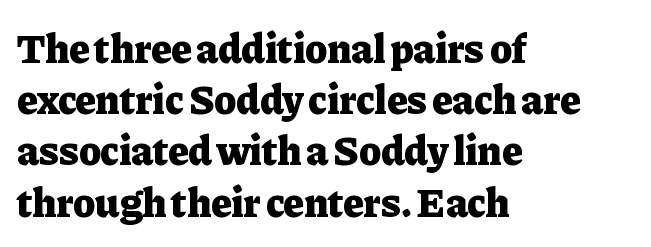
The image shows 41 px heavy serif type, upright; set left-aligned, normal line spacing (1.25x), normal letter spacing, not underlined; low stroke contrast and a medium x-height.
